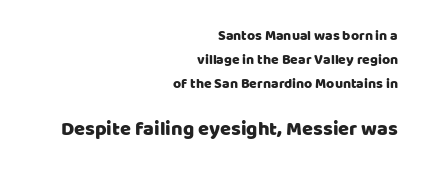
Q: Is the text italic (slanted)? A: No, it is upright.
Q: Is the text underlined? A: No.
Q: How is the paragraph aligned? A: Right-aligned.
Q: Is the spacing between letters normal or unusually wide? A: Normal.
Q: Which block of text is set in a larger size, the first (top) or the second (bottom)? A: The second (bottom) one.
